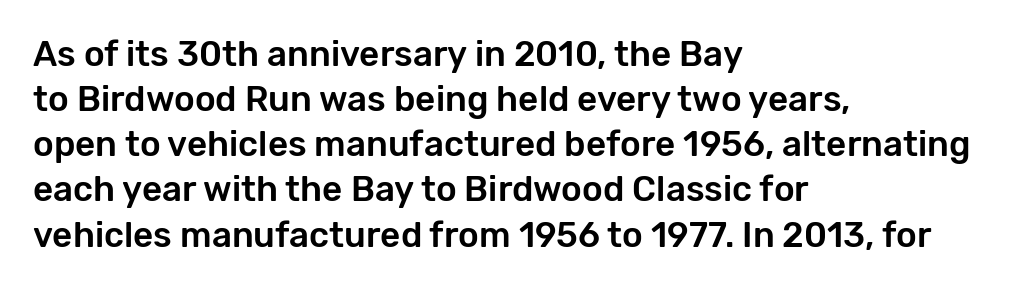
Q: Is the text italic (slanted)? A: No, it is upright.
Q: Is the typeface a serif or a sans-serif typeface? A: Sans-serif.
Q: Is the text underlined? A: No.
Q: How is the paragraph aligned? A: Left-aligned.
Q: Is the spacing between letters normal or unusually wide? A: Normal.
Q: Is the spacing between lines tight, normal or loose? A: Normal.
Q: Width (condensed, normal, or wide)? A: Normal.
Q: Stroke contrast? A: Low.
Q: x-height? A: Medium.
Q: Monospaced? A: No.
